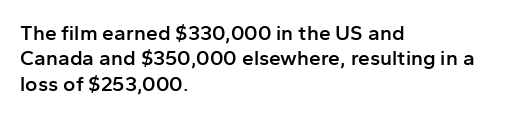
Characters follow at the spacing the type designer built in. Quick note: underline off. Line beginnings align vertically; line endings do not. Does the lettering tilt? It doesn't — this is upright. This is moderately heavy type, rendered in semibold.
